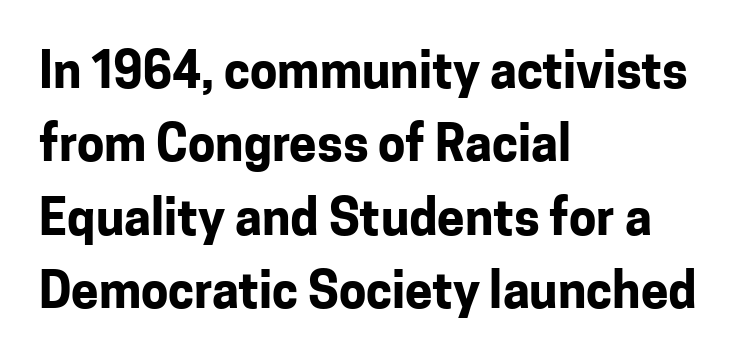
Q: Is the text bold? A: Yes.
Q: Is the text italic (slanted)? A: No, it is upright.
Q: Is the typeface a serif or a sans-serif typeface? A: Sans-serif.
Q: Is the text underlined? A: No.
Q: How is the paragraph aligned? A: Left-aligned.
Q: Is the spacing between letters normal or unusually wide? A: Normal.
Q: Is the spacing between lines tight, normal or loose? A: Normal.
Q: Width (condensed, normal, or wide)? A: Normal.
Q: Stroke contrast? A: Low.
Q: x-height? A: Medium.
Q: Monospaced? A: No.
